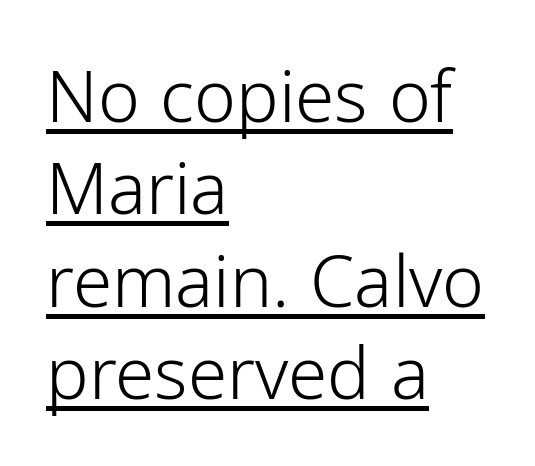
{"serif": "no", "italic": "no", "bold": "no", "weight": "light", "width": "normal", "stroke_contrast": "low", "x_height": "medium", "monospaced": "no", "underline": "yes", "align": "left", "line_spacing": "normal", "line_spacing_ratio": 1.3, "letter_spacing": "normal", "letter_spacing_em": 0.0, "glyph_px": 71}
